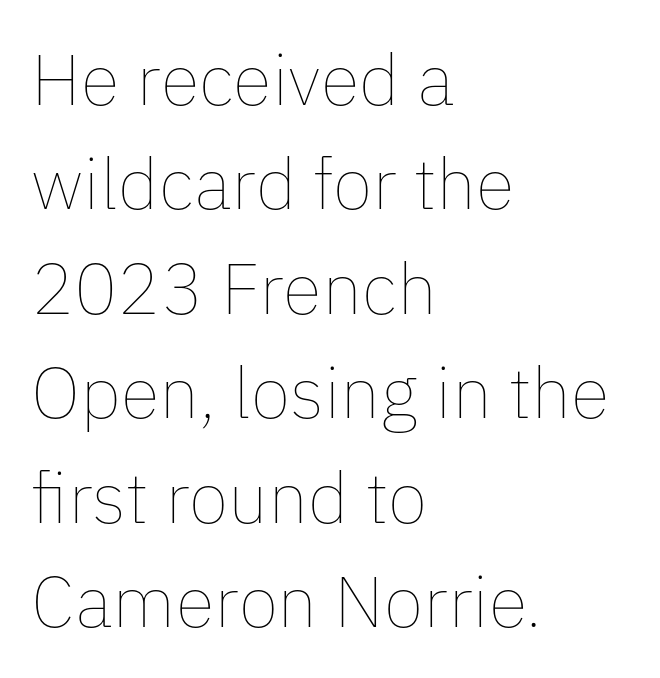
The image shows 72 px thin type, upright; set left-aligned, normal line spacing (1.45x), normal letter spacing, not underlined; low stroke contrast and a medium x-height.
